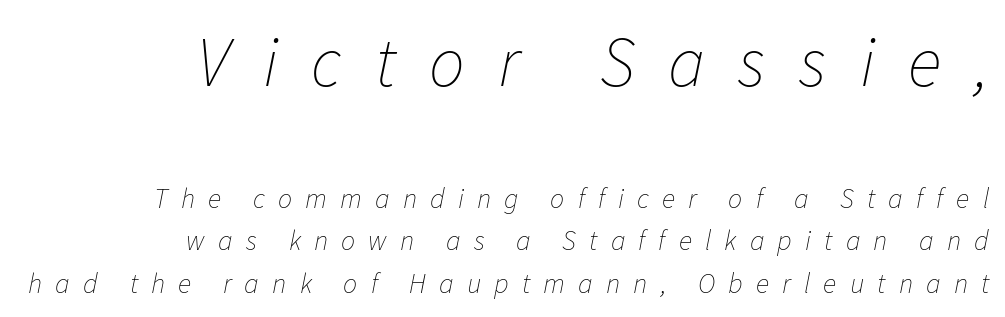
You can tell it's italic because the verticals aren't actually vertical. Stroke thickness stays within the range of a standard reading face or lighter. Teacher's note: observe the even right margin — that is flush-right alignment. Summary of vertical rhythm: regular, with standard interline spacing. A student would notice the top passage is typeset larger than what follows.
